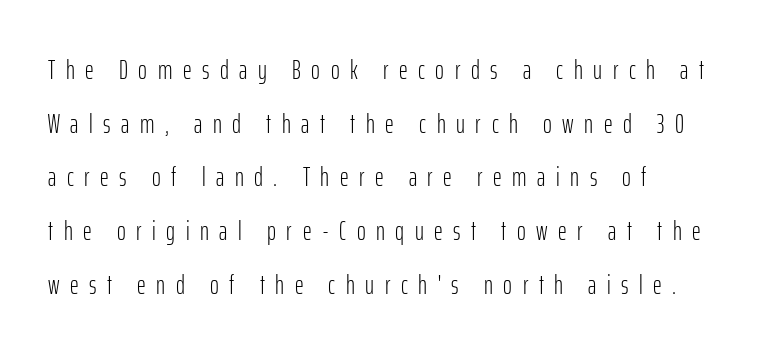
Q: Is the text bold? A: No.
Q: Is the text italic (slanted)? A: No, it is upright.
Q: Is the text underlined? A: No.
Q: How is the paragraph aligned? A: Left-aligned.
Q: Is the spacing between letters normal or unusually wide? A: Unusually wide.
Q: Is the spacing between lines tight, normal or loose? A: Loose.
